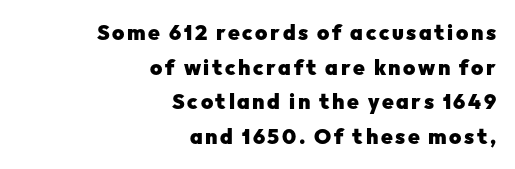
You'd pick this weight for a headline — it's a proper bold. One-word summary of the alignment: right. The designer left line spacing at the default. Type without underlining. The specimen reads as upright at a glance.
